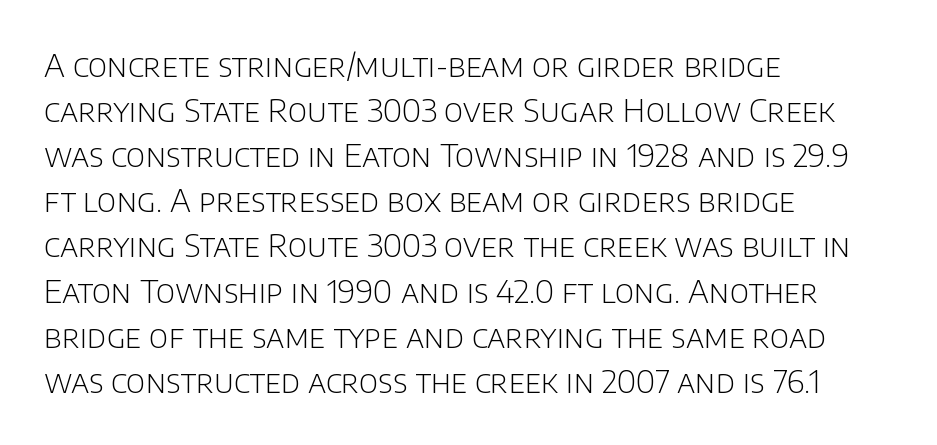
The image shows 32 px light sans-serif type, upright; set left-aligned, normal line spacing (1.41x), normal letter spacing, not underlined; low stroke contrast and a large x-height.
